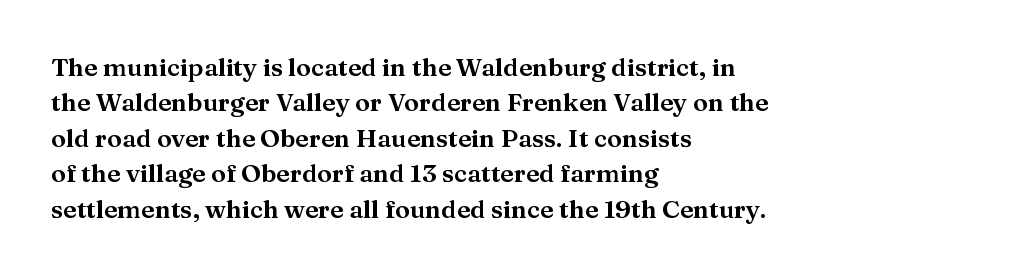
The line texture is even and compact thanks to regular tracking. Glance below the letters and you will spot only blank space. It's the straight-up-and-down kind of type. Each line starts at the same left margin while the right side varies. Reading down the column, the eye jumps a familiar distance to each next line.
